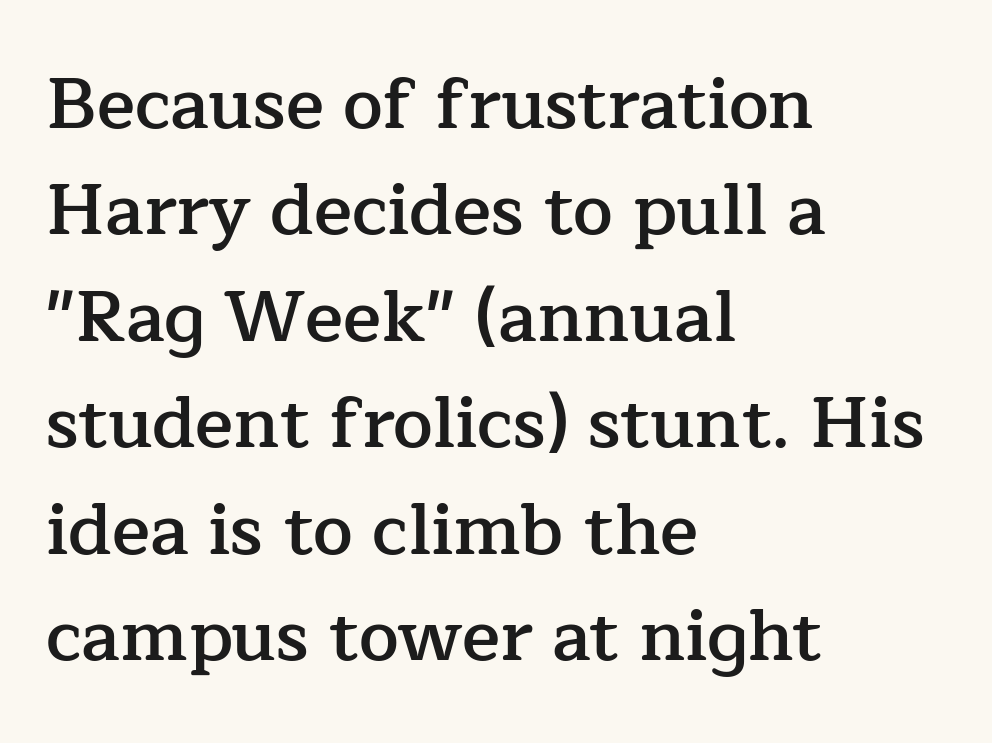
{"serif": "yes", "italic": "no", "bold": "semi", "weight": "semibold", "width": "normal", "stroke_contrast": "low", "x_height": "medium", "monospaced": "no", "underline": "no", "align": "left", "line_spacing": "normal", "line_spacing_ratio": 1.5, "letter_spacing": "normal", "letter_spacing_em": 0.0, "glyph_px": 71}
